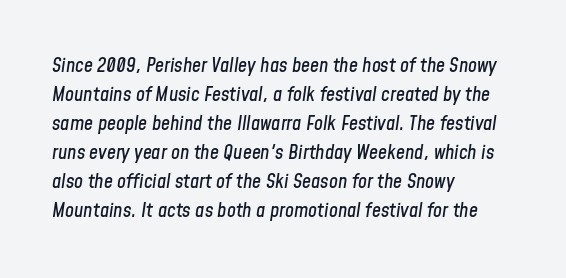
{"italic": "yes", "lean": "right", "slant_degrees": 8, "underline": "no", "align": "left", "line_spacing": "normal", "line_spacing_ratio": 1.45, "letter_spacing": "normal", "letter_spacing_em": 0.0, "glyph_px": 20}
